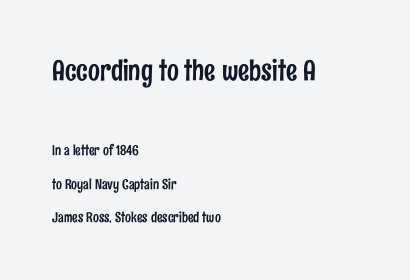
Alignment: flush left. You get the large type first, then a drop to smaller type. This block would shrink considerably if given ordinary leading; it's expanded now. This sample uses a sans-serif face. Standard letterfit; no display-style spreading of the glyphs.
